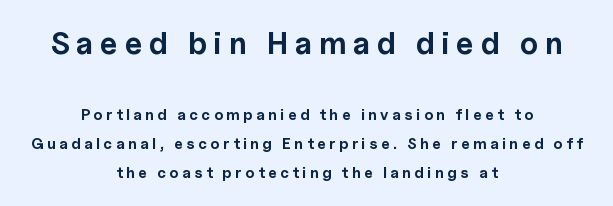
Caption: bold face, heavy strokes. The face used here is rendered with a markedly widened letterfit. The letters carry no serifs — their stems end cleanly without finishing strokes. A typesetter would call this proportional, since set widths differ per character. The words here are not underlined.
